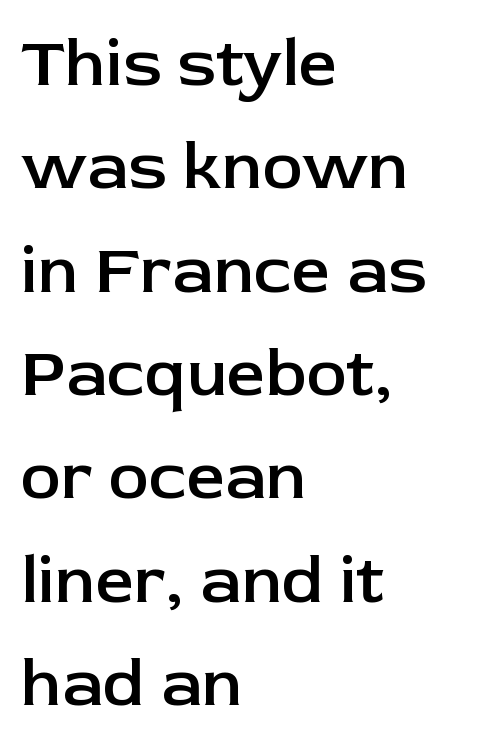
The image shows 68 px semibold sans-serif type, upright; set left-aligned, normal line spacing (1.52x), normal letter spacing, not underlined; low stroke contrast and a medium x-height.
